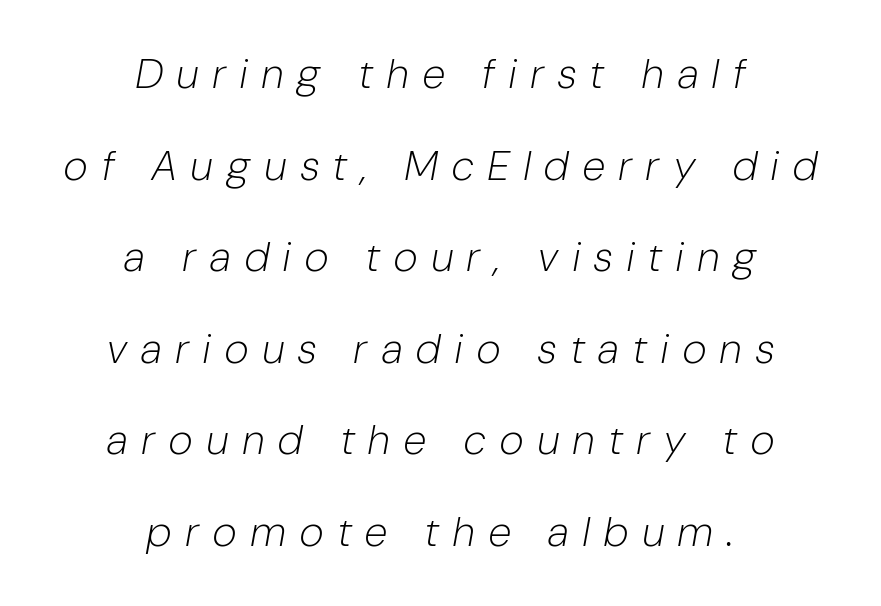
The image shows 42 px light, condensed type, italic (leaning right); set centered, loose line spacing (2.18x), unusually wide letter spacing (+0.35 em), not underlined; low stroke contrast and a medium x-height.
